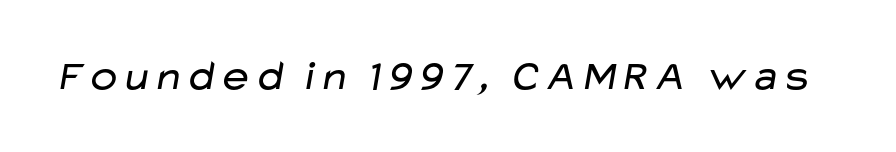
Q: Is the text bold? A: No.
Q: Is the typeface a serif or a sans-serif typeface? A: Sans-serif.
Q: Is the text underlined? A: No.
Q: Is the spacing between letters normal or unusually wide? A: Normal.
Q: Width (condensed, normal, or wide)? A: Wide.
Q: Stroke contrast? A: Low.
Q: x-height? A: Medium.
Q: Monospaced? A: No.
